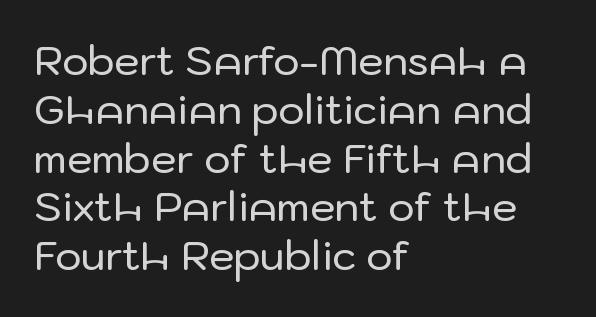
Is this a fixed-width face? No — the glyphs have proportional, varying widths. Is this a sans? Yes — the strokes have no serifs. The letters sit at their default tracking, neither squeezed nor spread. This rendering uses left alignment, leaving the right contour irregular. Do the letters lean? They stand straight. Glance below the letters and you will spot only blank space.
